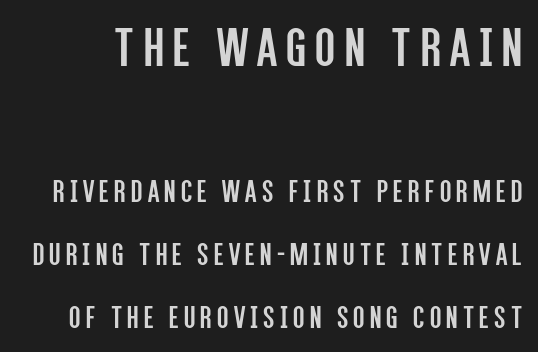
Looks like regular typesetting: each glyph gets only the width it needs. This layout puts the oversized block above and the modest block below. A light-to-regular cut is what we see here. You can tell from the bare stems that sans-serif type was used. Is there much room between lines? Yes — plenty of vertical air separates them. Underlining? Definitely not there.
